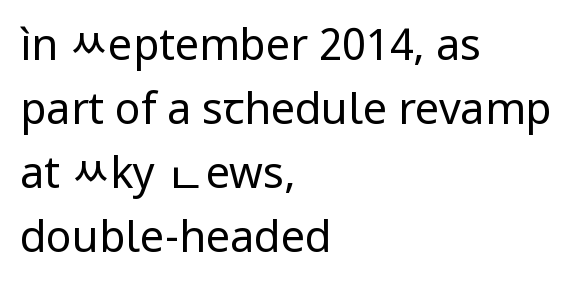
{"serif": "no", "italic": "no", "bold": "no", "weight": "regular", "width": "normal", "stroke_contrast": "low", "x_height": "medium", "monospaced": "no", "underline": "no", "align": "left", "line_spacing": "normal", "line_spacing_ratio": 1.49, "letter_spacing": "normal", "letter_spacing_em": 0.0, "glyph_px": 43}
